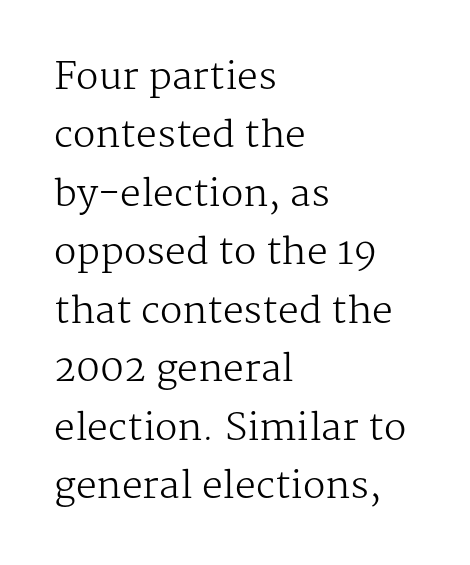
This sample has the flowing, uneven cadence of proportional lettering. Line beginnings align vertically; line endings do not. This is serif lettering, the kind often seen in printed books. The baseline area is clear. Vertically, the passage feels balanced, rows spaced as you'd expect.
